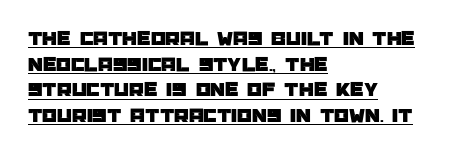
Q: Is the text italic (slanted)? A: No, it is upright.
Q: Is the text underlined? A: Yes.
Q: How is the paragraph aligned? A: Left-aligned.
Q: Is the spacing between letters normal or unusually wide? A: Normal.
